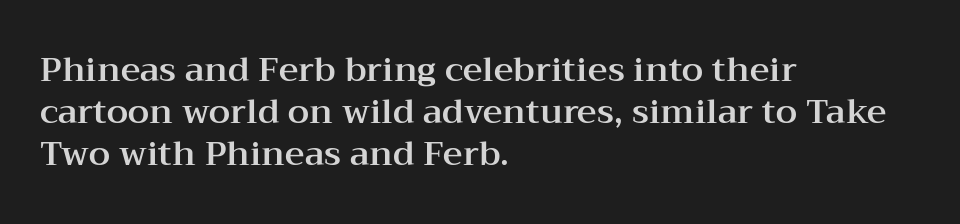
The image shows 34 px wide serif type, upright; set left-aligned, line spacing 1.23x, normal letter spacing, not underlined; medium stroke contrast and a medium x-height.
